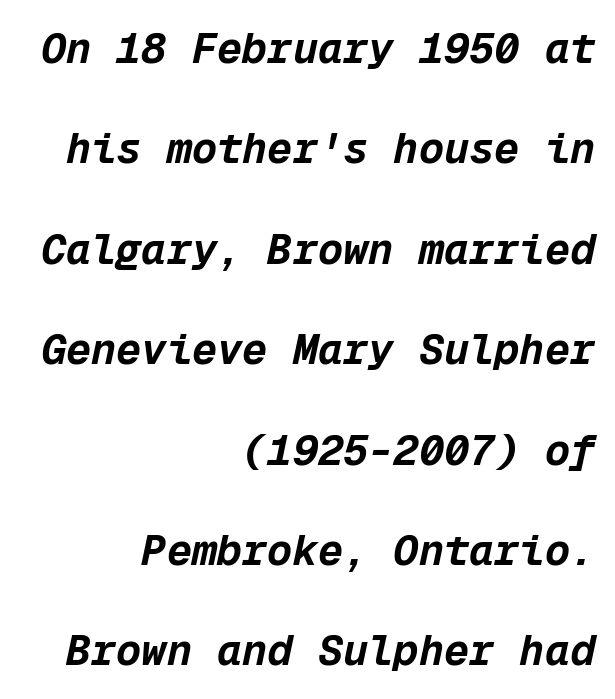
Right-aligned paragraph, ragged on the left. These lines are rendered in a fixed-pitch font. Observe the ordinary spacing: letters are neighbours, not strangers. Pretty heavy lettering here — definitely bold. The typography opts for an oblique posture over an upright one.
